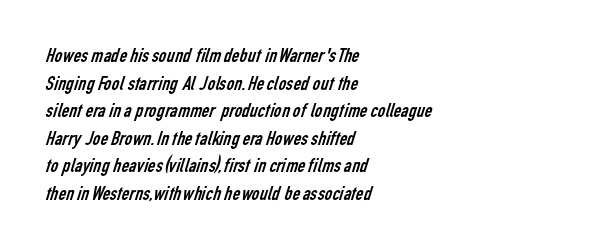
Q: Is the text bold? A: No.
Q: Is the text underlined? A: No.
Q: How is the paragraph aligned? A: Left-aligned.
Q: Is the spacing between letters normal or unusually wide? A: Normal.
Q: Is the spacing between lines tight, normal or loose? A: Normal.
